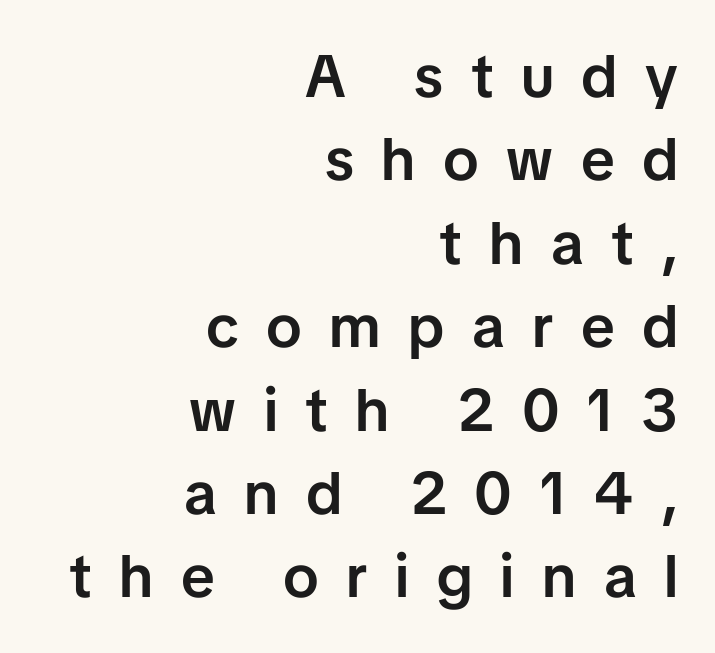
Q: Is the text bold? A: Semi-bold.
Q: Is the text italic (slanted)? A: No, it is upright.
Q: Is the typeface a serif or a sans-serif typeface? A: Sans-serif.
Q: Is the text underlined? A: No.
Q: How is the paragraph aligned? A: Right-aligned.
Q: Is the spacing between letters normal or unusually wide? A: Unusually wide.
Q: Is the spacing between lines tight, normal or loose? A: Normal.
Q: Width (condensed, normal, or wide)? A: Normal.
Q: Stroke contrast? A: Low.
Q: x-height? A: Medium.
Q: Monospaced? A: No.
